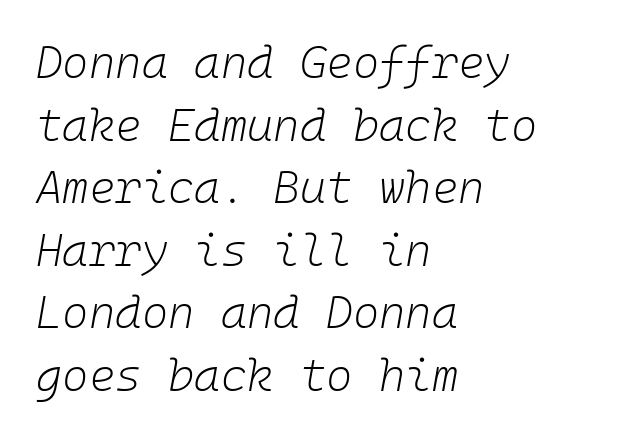
The image shows 45 px light type, italic (leaning right), monospaced; set left-aligned, normal line spacing (1.39x), normal letter spacing, not underlined; low stroke contrast and a medium x-height.
